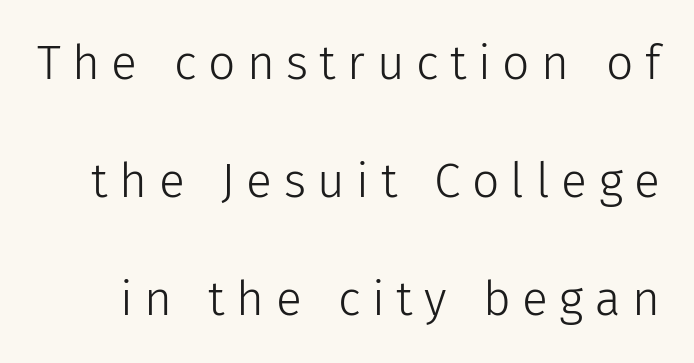
{"serif": "no", "italic": "no", "bold": "no", "weight": "light", "width": "normal", "stroke_contrast": "low", "x_height": "medium", "monospaced": "no", "underline": "no", "line_spacing": "loose", "line_spacing_ratio": 2.46, "letter_spacing": "wide", "letter_spacing_em": 0.24, "glyph_px": 48}
